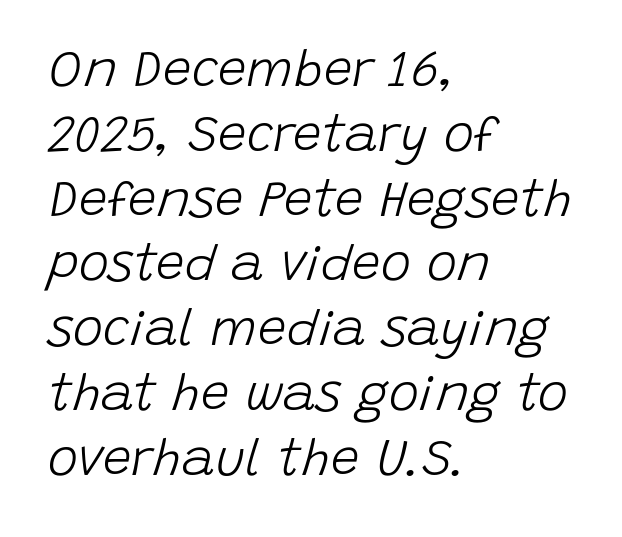
{"italic": "yes", "lean": "right", "slant_degrees": 15, "bold": "no", "weight": "light", "width": "normal", "stroke_contrast": "low", "x_height": "large", "monospaced": "no", "underline": "no", "align": "left", "line_spacing": "normal", "line_spacing_ratio": 1.27, "letter_spacing": "normal", "letter_spacing_em": 0.0, "glyph_px": 51}
